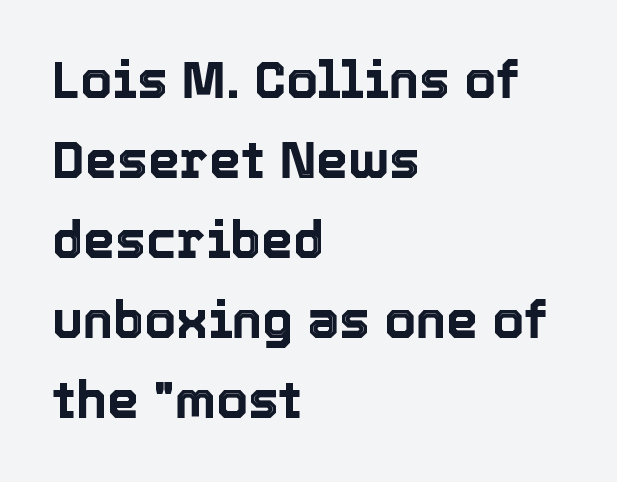
{"italic": "no", "width": "normal", "x_height": "medium", "monospaced": "no", "underline": "no", "align": "left", "line_spacing": "normal", "line_spacing_ratio": 1.57, "letter_spacing": "normal", "letter_spacing_em": 0.0, "glyph_px": 51}
